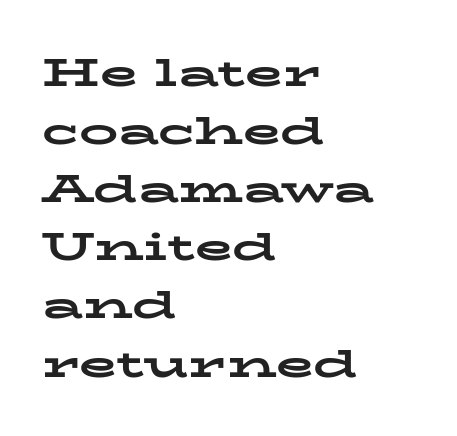
Q: Is the text bold? A: Yes.
Q: Is the text italic (slanted)? A: No, it is upright.
Q: Is the typeface a serif or a sans-serif typeface? A: Serif.
Q: Is the text underlined? A: No.
Q: How is the paragraph aligned? A: Left-aligned.
Q: Is the spacing between letters normal or unusually wide? A: Normal.
Q: Is the spacing between lines tight, normal or loose? A: Normal.
Q: Width (condensed, normal, or wide)? A: Wide.
Q: Stroke contrast? A: Low.
Q: x-height? A: Medium.
Q: Monospaced? A: No.
